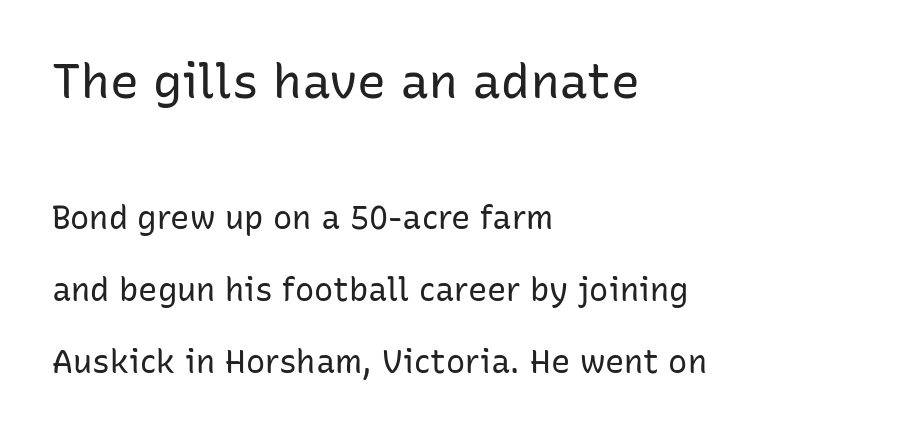
{"serif": "no", "italic": "no", "bold": "no", "weight": "regular", "width": "normal", "stroke_contrast": "low", "x_height": "medium", "monospaced": "no", "underline": "no", "align": "left", "line_spacing": "loose", "line_spacing_ratio": 2.25, "letter_spacing": "normal", "letter_spacing_em": 0.0, "larger_block": "first", "size_ratio": 1.5, "glyph_px": 48}
